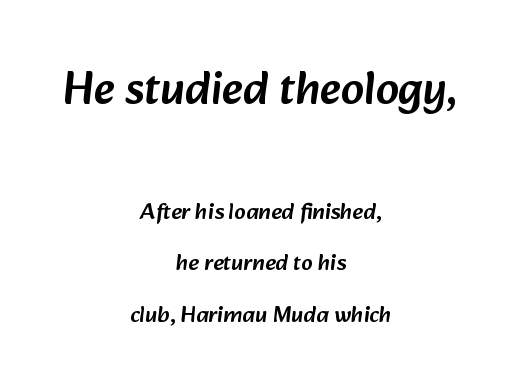
The image shows 46 px sans-serif type; set centered, loose line spacing (2.24x), normal letter spacing, not underlined; the first (top) block is 2.0x larger; low stroke contrast and a medium x-height.
